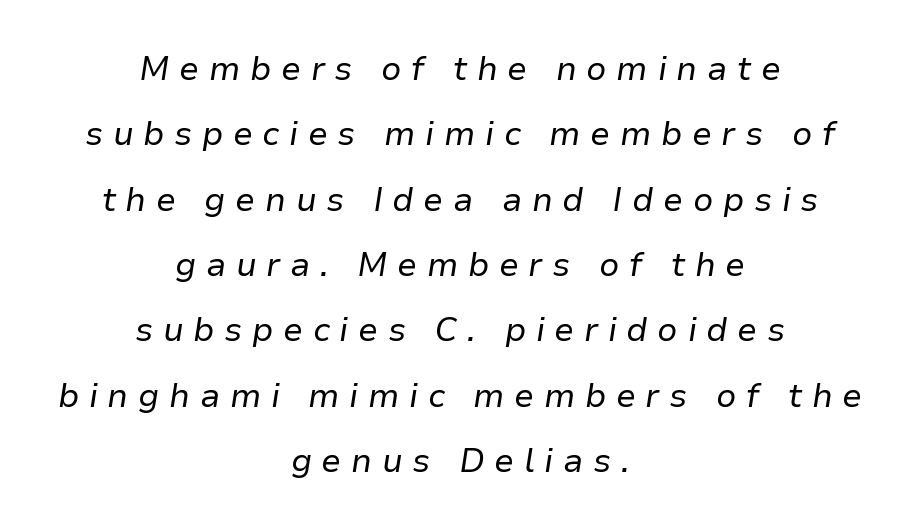
The image shows 33 px regular-weight type, italic (leaning right); set centered, loose line spacing (1.98x), unusually wide letter spacing (+0.29 em), not underlined; low stroke contrast and a medium x-height.
